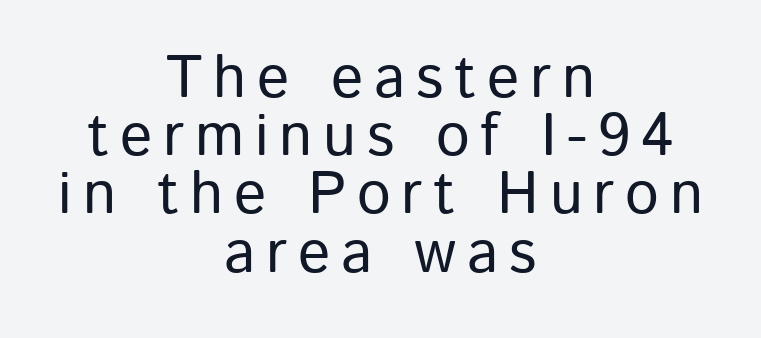
Nothing sits at the stroke ends, so this counts as sans-serif. You could not count columns in this text — the font is proportionally spaced. Does the copy run flush right? No — it is centered line by line. Type without underlining. The space between consecutive lines is stingy. The letters stand upright; this is a roman face.
